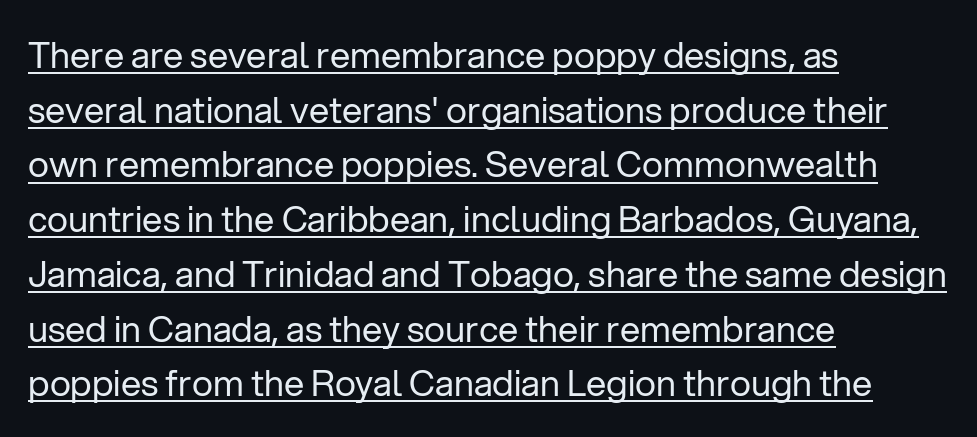
Q: Is the text bold? A: No.
Q: Is the text italic (slanted)? A: No, it is upright.
Q: Is the typeface a serif or a sans-serif typeface? A: Sans-serif.
Q: Is the text underlined? A: Yes.
Q: How is the paragraph aligned? A: Left-aligned.
Q: Is the spacing between letters normal or unusually wide? A: Normal.
Q: Is the spacing between lines tight, normal or loose? A: Normal.
Q: Width (condensed, normal, or wide)? A: Normal.
Q: Stroke contrast? A: Low.
Q: x-height? A: Medium.
Q: Monospaced? A: No.
